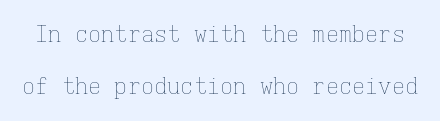
Q: Is the text bold? A: No.
Q: Is the text italic (slanted)? A: No, it is upright.
Q: Is the text underlined? A: No.
Q: Is the spacing between letters normal or unusually wide? A: Normal.
Q: Is the spacing between lines tight, normal or loose? A: Loose.
